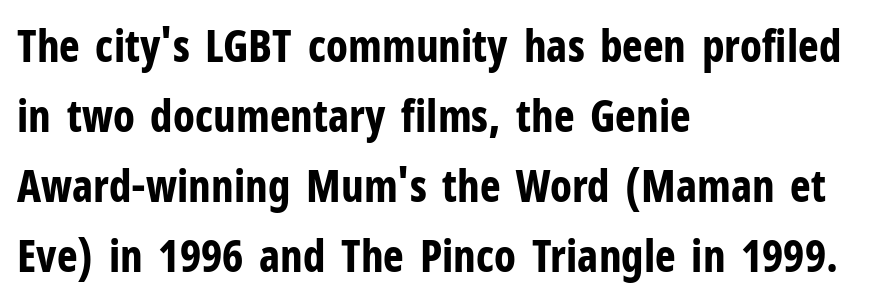
Decoration check: the copy has no underline. Baseline-to-baseline distance is the conventional proportion of letter height. You'd pick this weight for a headline — it's a proper bold. This rendering leaves character spacing at its baseline value.
